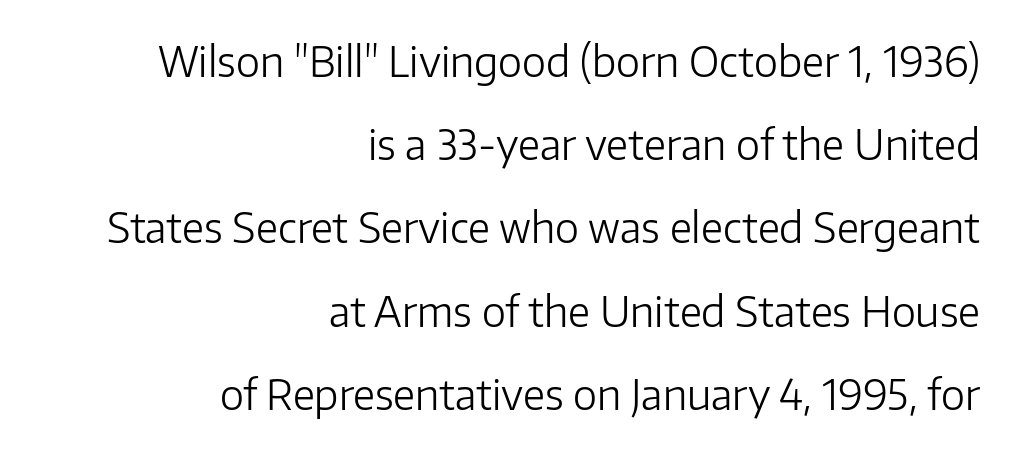
The face used here is proportionally spaced, like ordinary book or web type. The passage shown has conventional tracking throughout. These lines were composed using upright roman letters. Students, observe: this is what heavily led, spacious text looks like.
